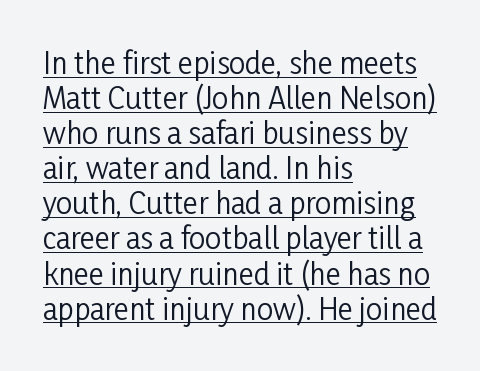
The image shows 29 px regular-weight, condensed sans-serif type, upright; set left-aligned, line spacing 1.21x, normal letter spacing, underlined; low stroke contrast and a medium x-height.
